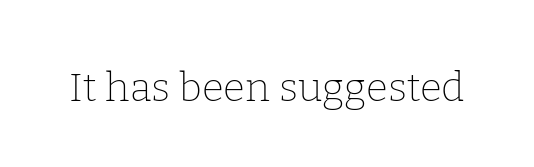
Q: Is the text bold? A: No.
Q: Is the text italic (slanted)? A: No, it is upright.
Q: Is the typeface a serif or a sans-serif typeface? A: Serif.
Q: Is the text underlined? A: No.
Q: Is the spacing between letters normal or unusually wide? A: Normal.
Q: Width (condensed, normal, or wide)? A: Normal.
Q: Stroke contrast? A: Low.
Q: x-height? A: Medium.
Q: Monospaced? A: No.
